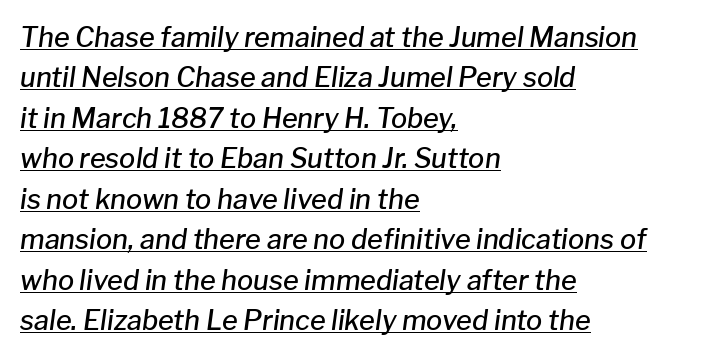
A typesetter would mark this as italic. The horizontal fit of the characters is conventional and even. Is the type bold? Partly — it's a semibold, heavier than regular but not fully bold. Has an underline been added? It has.
